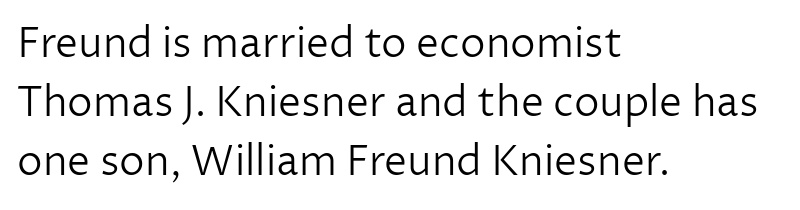
The image shows 41 px light sans-serif type, upright; set left-aligned, normal line spacing (1.44x), normal letter spacing, not underlined; low stroke contrast and a medium x-height.
